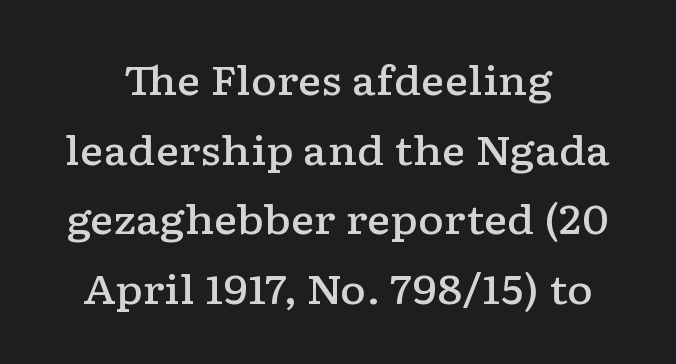
The image shows 40 px semibold, wide serif type, upright; set centered, line spacing 1.74x, normal letter spacing, not underlined; low stroke contrast and a medium x-height.
